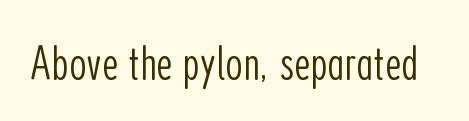
Q: Is the text bold? A: No.
Q: Is the text italic (slanted)? A: No, it is upright.
Q: Is the typeface a serif or a sans-serif typeface? A: Sans-serif.
Q: Is the text underlined? A: No.
Q: Is the spacing between letters normal or unusually wide? A: Normal.
Q: Width (condensed, normal, or wide)? A: Condensed.
Q: Stroke contrast? A: Low.
Q: x-height? A: Medium.
Q: Monospaced? A: No.
